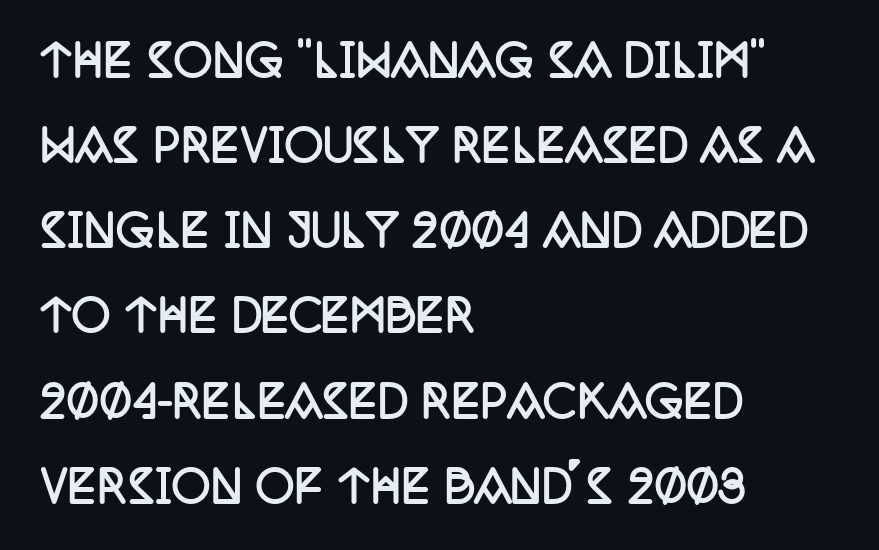
{"serif": "yes", "italic": "no", "bold": "yes", "weight": "semibold", "width": "condensed", "stroke_contrast": "low", "x_height": "large", "monospaced": "no", "underline": "no", "align": "left", "line_spacing": "loose", "line_spacing_ratio": 1.98, "letter_spacing": "normal", "letter_spacing_em": 0.0, "glyph_px": 43}
